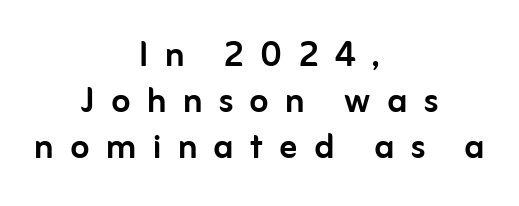
{"serif": "no", "italic": "no", "width": "normal", "stroke_contrast": "low", "x_height": "medium", "monospaced": "no", "underline": "no", "align": "center", "line_spacing": "tight", "line_spacing_ratio": 1.04, "letter_spacing": "wide", "letter_spacing_em": 0.37, "glyph_px": 44}
